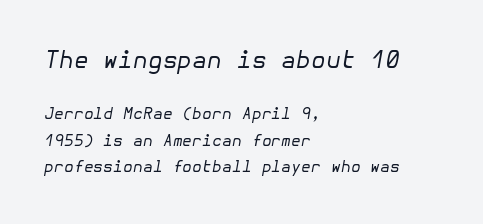
The image shows 24 px text type, italic (leaning right); set left-aligned, normal line spacing (1.66x), normal letter spacing, not underlined; the first (top) block is 1.5x larger.
